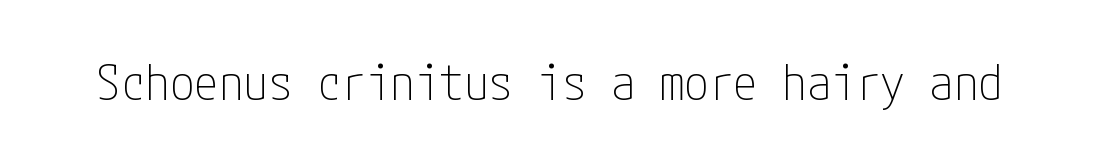
Descender tails drop into unmarked territory. A typesetter would call this zero additional tracking. A roman cut, with each character standing at attention. The font family rendered here belongs to the sans-serif group.
